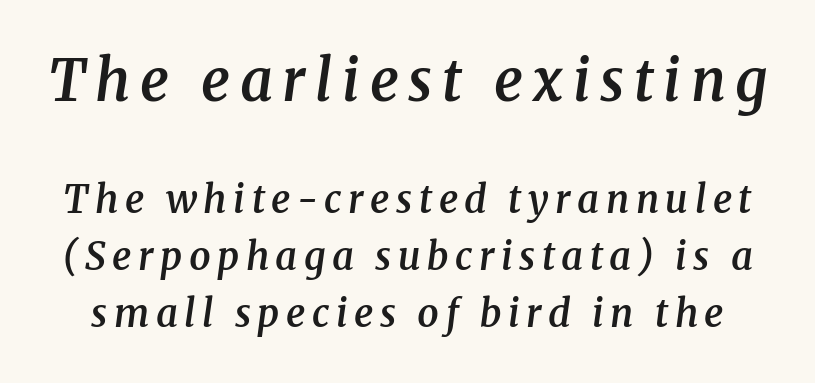
When letters slant like this, we call the style italic. Examine the stroke ends and you'll spot serifs. This sample has the flowing, uneven cadence of proportional lettering. Compare the two chunks: the upper has the greater cap height.
